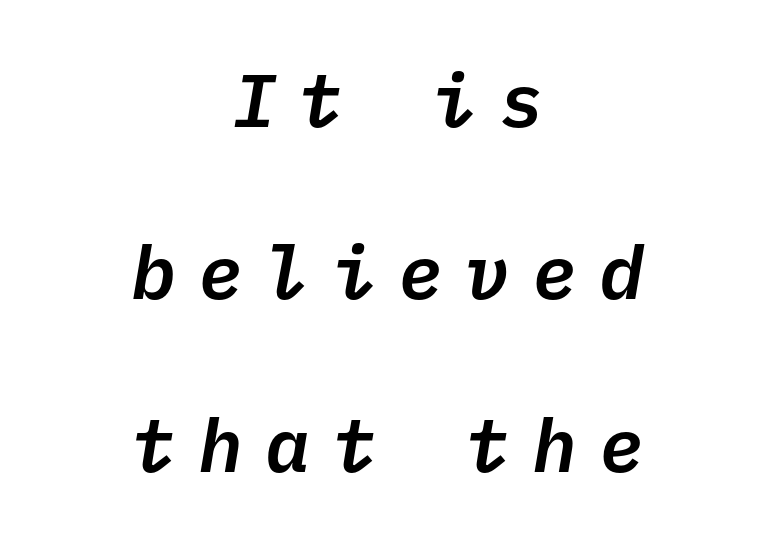
{"italic": "yes", "lean": "right", "slant_degrees": 10, "width": "normal", "stroke_contrast": "low", "x_height": "medium", "monospaced": "yes", "underline": "no", "align": "center", "line_spacing": "loose", "line_spacing_ratio": 2.3, "letter_spacing": "wide", "letter_spacing_em": 0.29, "glyph_px": 75}
